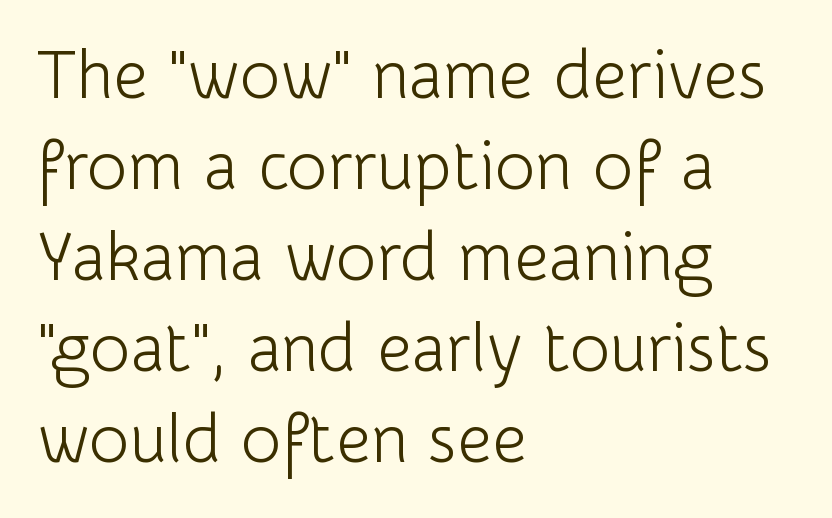
{"serif": "no", "italic": "no", "bold": "no", "weight": "light", "width": "normal", "stroke_contrast": "low", "x_height": "medium", "monospaced": "no", "underline": "no", "align": "left", "line_spacing": "normal", "line_spacing_ratio": 1.34, "letter_spacing": "normal", "letter_spacing_em": 0.0, "glyph_px": 68}
